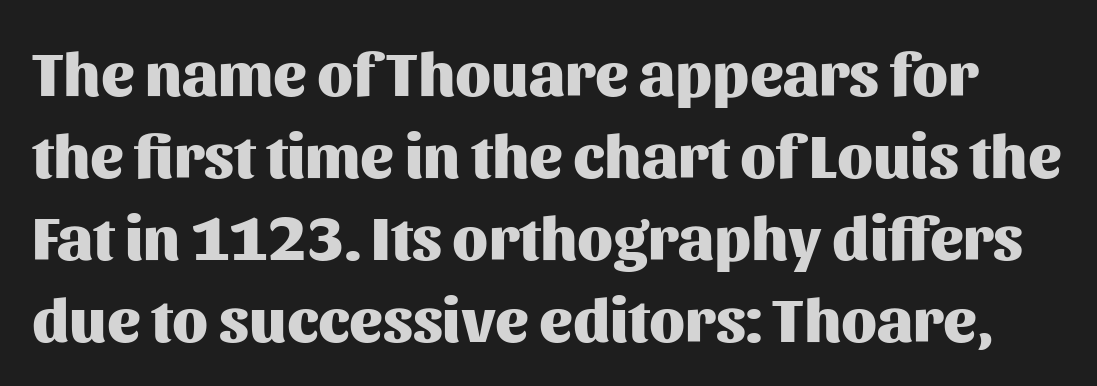
{"serif": "no", "italic": "no", "bold": "yes", "weight": "heavy", "width": "normal", "stroke_contrast": "medium", "x_height": "medium", "monospaced": "no", "underline": "no", "line_spacing": "normal", "line_spacing_ratio": 1.32, "letter_spacing": "normal", "letter_spacing_em": 0.0, "glyph_px": 62}
